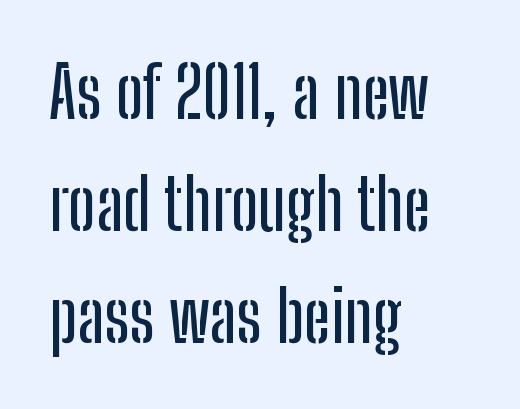
{"serif": "no", "italic": "no", "width": "condensed", "stroke_contrast": "low", "x_height": "medium", "monospaced": "no", "underline": "no", "align": "left", "line_spacing": "normal", "line_spacing_ratio": 1.58, "letter_spacing": "normal", "letter_spacing_em": 0.0, "glyph_px": 71}
